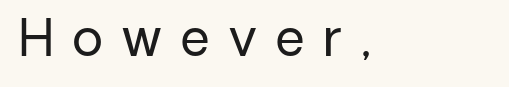
The passage shown is typed in a proportional face where columns would drift. In terms of letterform style, serifs are entirely absent. Stroke thickness stays within the range of a standard reading face or lighter. Rule under the text: the space is simply empty. This rendering uses left alignment, leaving the right contour irregular. The horizontal fit of the characters is loose and conspicuously gappy.
